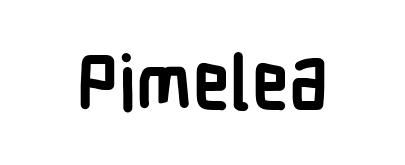
Q: Is the text bold? A: Yes.
Q: Is the text italic (slanted)? A: No, it is upright.
Q: Is the typeface a serif or a sans-serif typeface? A: Sans-serif.
Q: Is the text underlined? A: No.
Q: Is the spacing between letters normal or unusually wide? A: Normal.
Q: Width (condensed, normal, or wide)? A: Condensed.
Q: Stroke contrast? A: Low.
Q: x-height? A: Medium.
Q: Monospaced? A: No.
